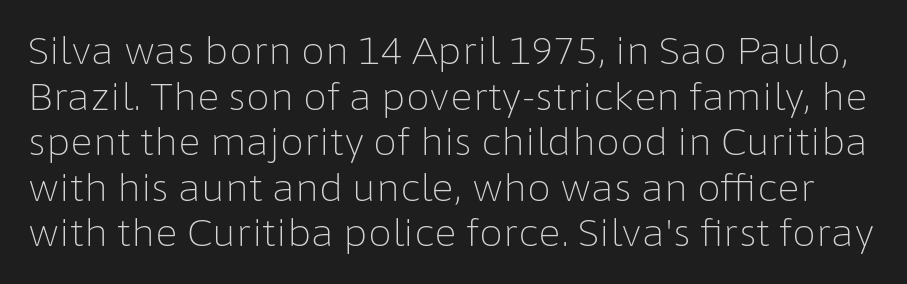
{"serif": "no", "italic": "no", "bold": "no", "weight": "light", "width": "normal", "stroke_contrast": "low", "x_height": "medium", "monospaced": "no", "underline": "no", "line_spacing_ratio": 1.2, "letter_spacing": "normal", "letter_spacing_em": 0.0, "glyph_px": 38}
